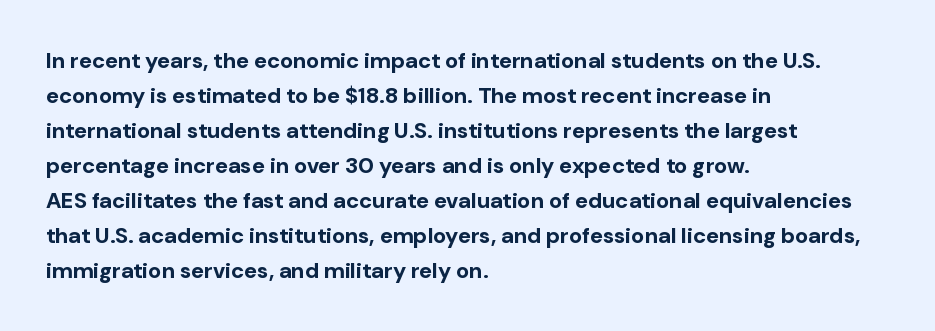
The image shows 22 px bold type, upright; set left-aligned, normal line spacing (1.59x), normal letter spacing, not underlined.
